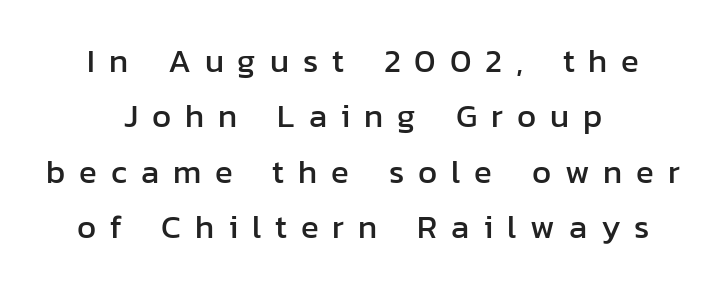
Q: Is the text italic (slanted)? A: No, it is upright.
Q: Is the typeface a serif or a sans-serif typeface? A: Sans-serif.
Q: Is the text underlined? A: No.
Q: How is the paragraph aligned? A: Centered.
Q: Is the spacing between letters normal or unusually wide? A: Unusually wide.
Q: Is the spacing between lines tight, normal or loose? A: Normal.
Q: Width (condensed, normal, or wide)? A: Normal.
Q: Stroke contrast? A: Low.
Q: x-height? A: Medium.
Q: Monospaced? A: No.
